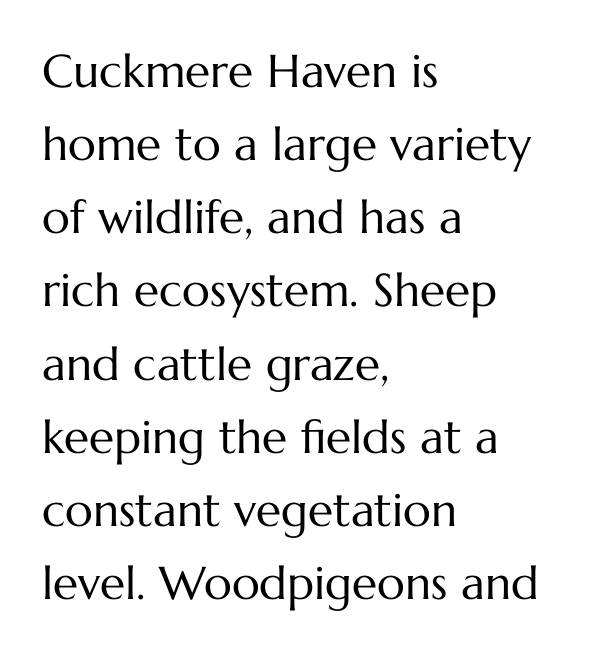
Q: Is the text bold? A: No.
Q: Is the text italic (slanted)? A: No, it is upright.
Q: Is the text underlined? A: No.
Q: How is the paragraph aligned? A: Left-aligned.
Q: Is the spacing between letters normal or unusually wide? A: Normal.
Q: Is the spacing between lines tight, normal or loose? A: Normal.
Q: Width (condensed, normal, or wide)? A: Normal.
Q: Stroke contrast? A: Medium.
Q: x-height? A: Medium.
Q: Monospaced? A: No.
